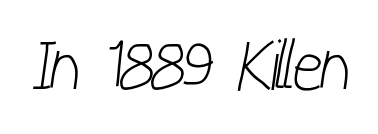
Looks like regular typesetting: each glyph gets only the width it needs. Type style note: lacks serifs. Observe the ordinary spacing: letters are neighbours, not strangers. Each row of text sits above clean, open space. Vertical stems look standard width or narrower in stroke.
